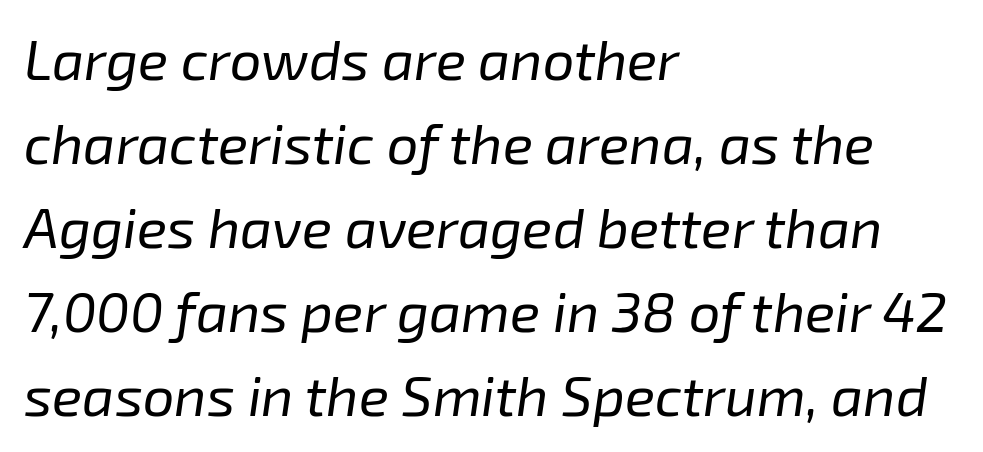
{"italic": "yes", "lean": "right", "slant_degrees": 8, "bold": "no", "weight": "regular", "width": "normal", "stroke_contrast": "low", "x_height": "medium", "monospaced": "no", "underline": "no", "align": "left", "line_spacing": "normal", "line_spacing_ratio": 1.5, "letter_spacing": "normal", "letter_spacing_em": 0.0, "glyph_px": 56}
